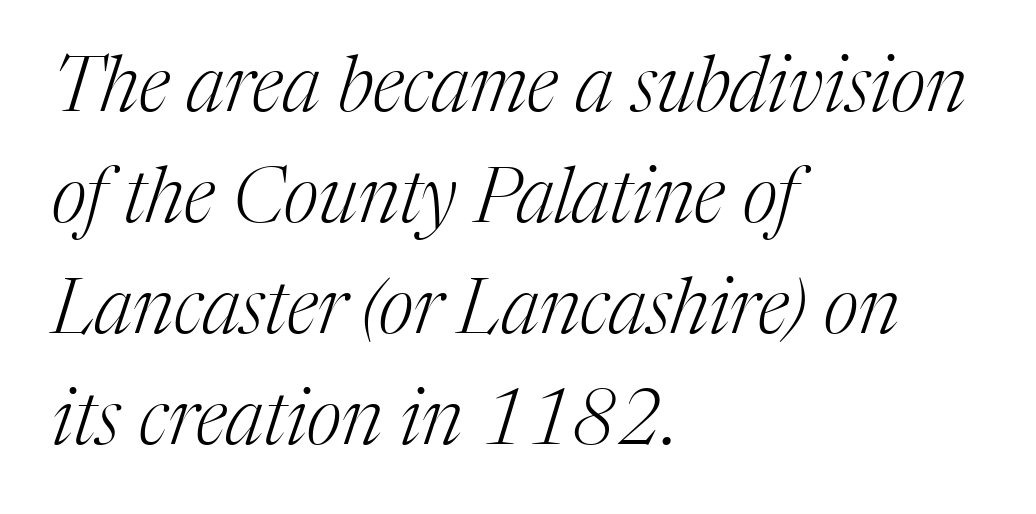
These lines sit exactly where default settings would place them. Here the designer chose a conventional face with non-uniform glyph widths. This rendering features lettering with no underline. Notice how the stems are inclined rather than vertical — that's the hallmark of italics. The letters carry serifs — small finishing strokes at the ends of their stems.
